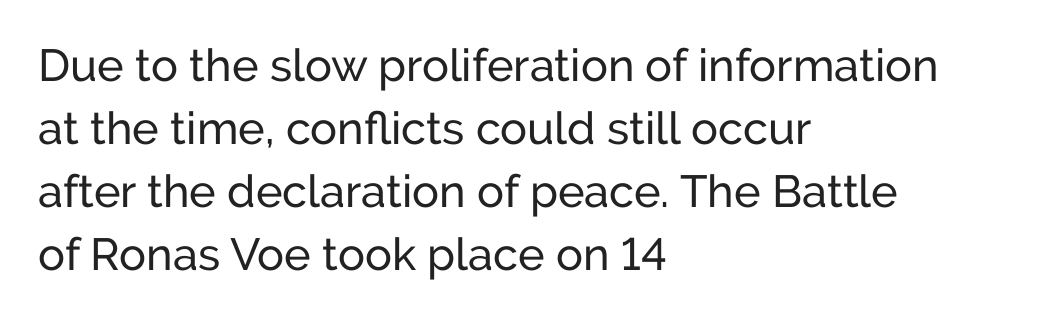
The area under the type is left untouched. This sample has the flowing, uneven cadence of proportional lettering. Observe the absence of serifs on each vertical stroke in this sample. The lettering stays uniformly vertical, giving the passage a roman look. The block of text has a typical density, with ordinary space between rows.
